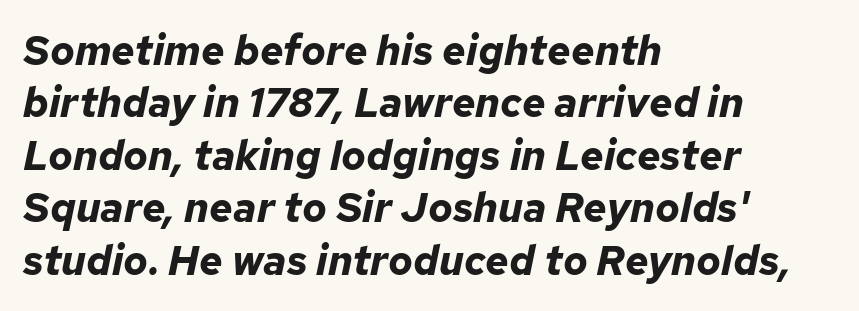
The image shows 41 px bold type, italic (leaning right); set left-aligned, normal line spacing (1.28x), normal letter spacing, not underlined; low stroke contrast and a medium x-height.
